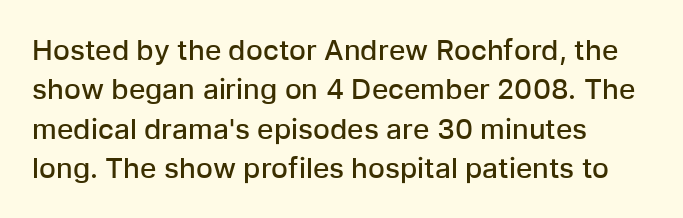
Q: Is the text bold? A: Semi-bold.
Q: Is the text italic (slanted)? A: No, it is upright.
Q: Is the typeface a serif or a sans-serif typeface? A: Sans-serif.
Q: Is the text underlined? A: No.
Q: How is the paragraph aligned? A: Left-aligned.
Q: Is the spacing between letters normal or unusually wide? A: Normal.
Q: Is the spacing between lines tight, normal or loose? A: Normal.
Q: Width (condensed, normal, or wide)? A: Normal.
Q: Stroke contrast? A: Low.
Q: x-height? A: Medium.
Q: Monospaced? A: No.
